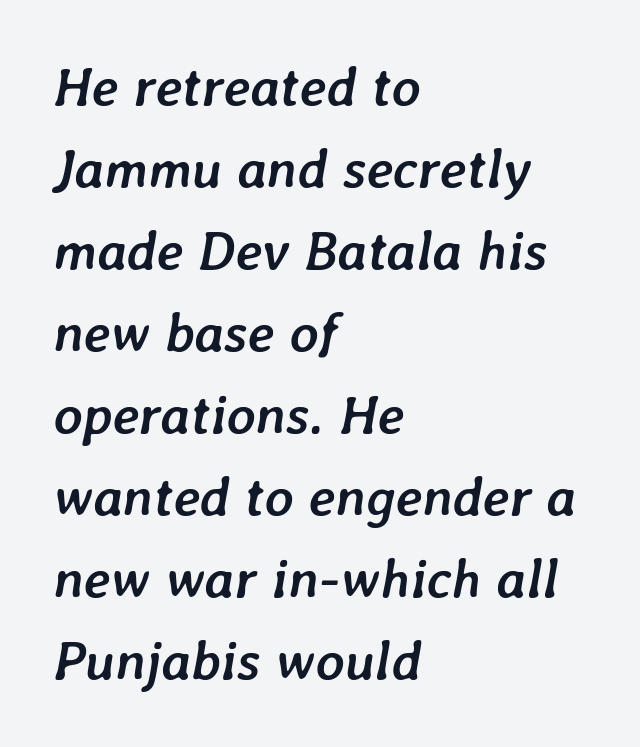
The image shows 55 px semibold type, italic (leaning right); set left-aligned, normal line spacing (1.49x), normal letter spacing, not underlined; low stroke contrast and a medium x-height.
